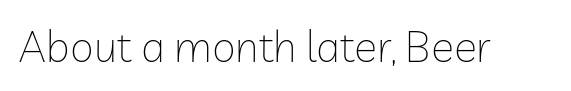
Is this a fixed-width face? No — the glyphs have proportional, varying widths. In terms of posture, this sample is upright. Are there feet on the stems? There aren't — it's a sans. The strip under each line holds only bare page.
